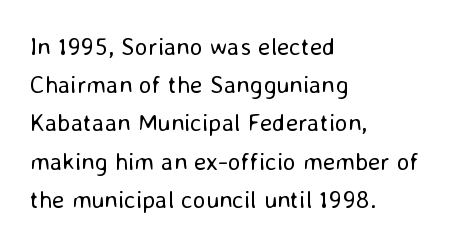
Q: Is the text bold? A: No.
Q: Is the text italic (slanted)? A: No, it is upright.
Q: Is the text underlined? A: No.
Q: How is the paragraph aligned? A: Left-aligned.
Q: Is the spacing between letters normal or unusually wide? A: Normal.
Q: Is the spacing between lines tight, normal or loose? A: Normal.
